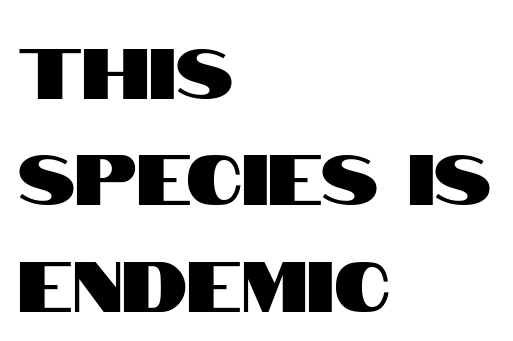
The space between consecutive lines is moderate. A typesetter would call this proportional, since set widths differ per character. Serifs: no, the terminals of the letterforms are clean. All the whitespace from short lines collects on the right. Tracking value appears to be zero — textbook default spacing. Do the letters lean? They stand straight.
